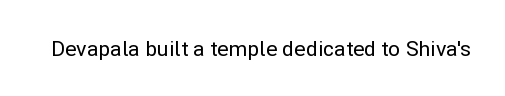
The image shows 21 px text type, upright; set normal letter spacing, not underlined.
